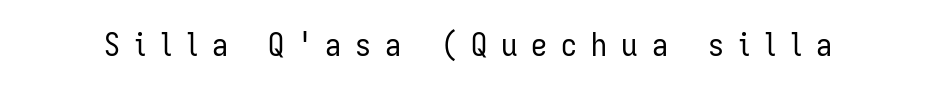
Q: Is the text bold? A: No.
Q: Is the text italic (slanted)? A: No, it is upright.
Q: Is the typeface a serif or a sans-serif typeface? A: Sans-serif.
Q: Is the text underlined? A: No.
Q: Is the spacing between letters normal or unusually wide? A: Unusually wide.
Q: Width (condensed, normal, or wide)? A: Condensed.
Q: Stroke contrast? A: Low.
Q: x-height? A: Medium.
Q: Monospaced? A: No.
